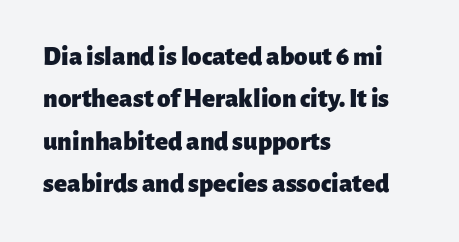
{"italic": "no", "bold": "yes", "underline": "no", "align": "left", "line_spacing": "normal", "line_spacing_ratio": 1.57, "letter_spacing": "normal", "letter_spacing_em": 0.0, "glyph_px": 27}
